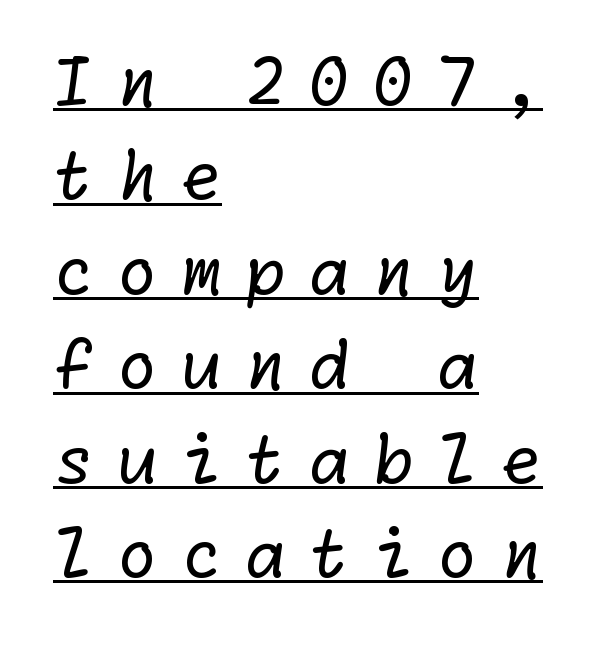
{"serif": "no", "bold": "no", "weight": "regular", "width": "normal", "stroke_contrast": "low", "x_height": "medium", "underline": "yes", "align": "left", "line_spacing": "normal", "line_spacing_ratio": 1.43, "letter_spacing": "wide", "letter_spacing_em": 0.35, "glyph_px": 66}
